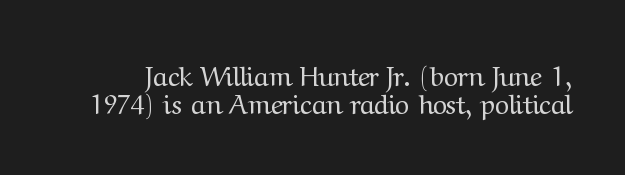
The image shows 27 px text type, upright; set tight line spacing (1.05x), normal letter spacing, not underlined.
